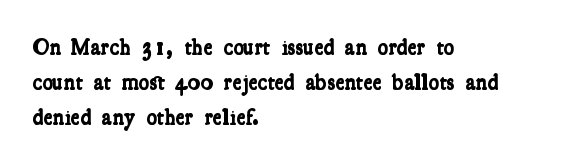
Honestly, the letter spacing is just normal — you wouldn't notice it. Typographic density is high because the face is bold. Line starts are locked; line ends wander. Summary of vertical rhythm: regular, with standard interline spacing. Glance below the letters and you will spot only blank space.
